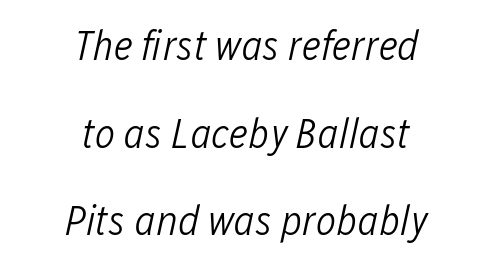
{"italic": "yes", "lean": "right", "slant_degrees": 12, "bold": "no", "weight": "light", "width": "condensed", "stroke_contrast": "low", "x_height": "medium", "monospaced": "no", "underline": "no", "align": "center", "line_spacing": "loose", "line_spacing_ratio": 2.04, "letter_spacing": "normal", "letter_spacing_em": 0.0, "glyph_px": 43}
